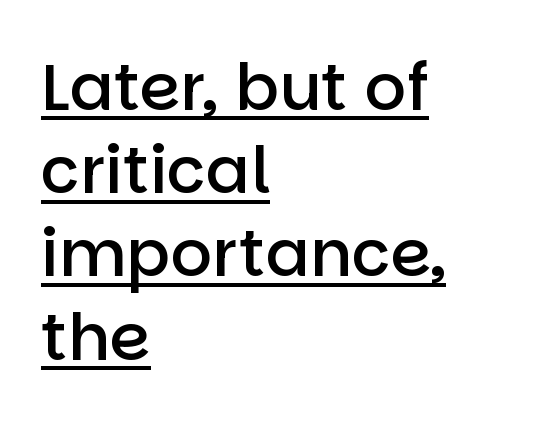
The image shows 65 px semibold sans-serif type, upright; set left-aligned, normal line spacing (1.28x), normal letter spacing, underlined; low stroke contrast and a large x-height.
